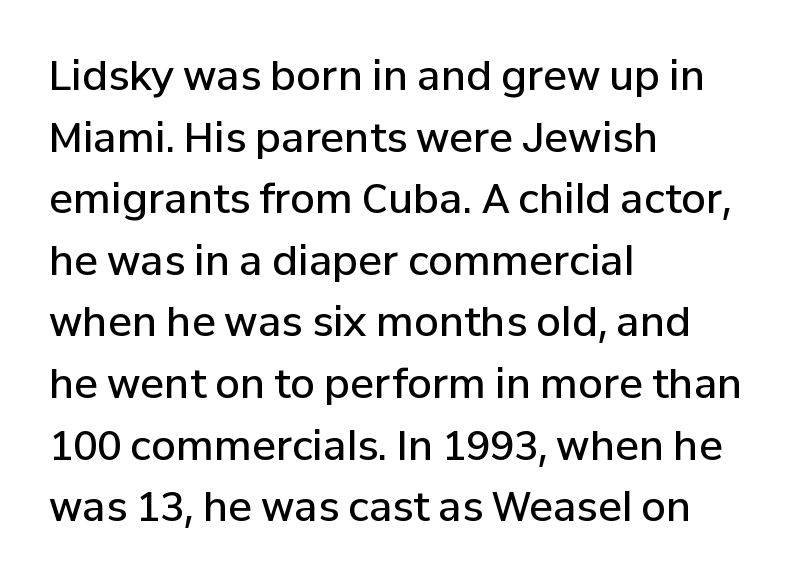
The image shows 40 px semibold sans-serif type, upright; set left-aligned, normal line spacing (1.54x), normal letter spacing, not underlined; low stroke contrast and a medium x-height.
